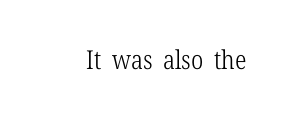
A roman cut, with each character standing at attention. Decoration check: the copy has no underline. The gaps between neighbouring characters are ordinary and unremarkable. Bold? No — there's no thickening of the strokes.
